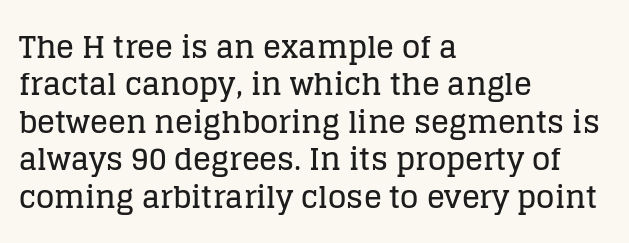
The image shows 30 px serif type, upright; set left-aligned, normal line spacing (1.25x), normal letter spacing, not underlined; low stroke contrast and a large x-height.
